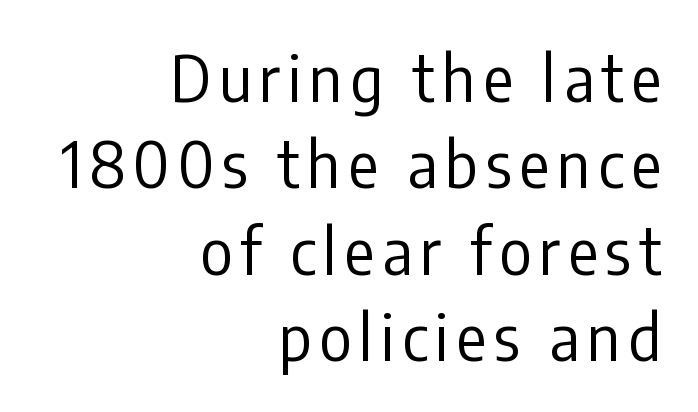
{"serif": "no", "italic": "no", "bold": "no", "weight": "regular", "width": "condensed", "stroke_contrast": "low", "x_height": "medium", "monospaced": "no", "underline": "no", "align": "right", "line_spacing": "normal", "line_spacing_ratio": 1.37, "glyph_px": 63}
